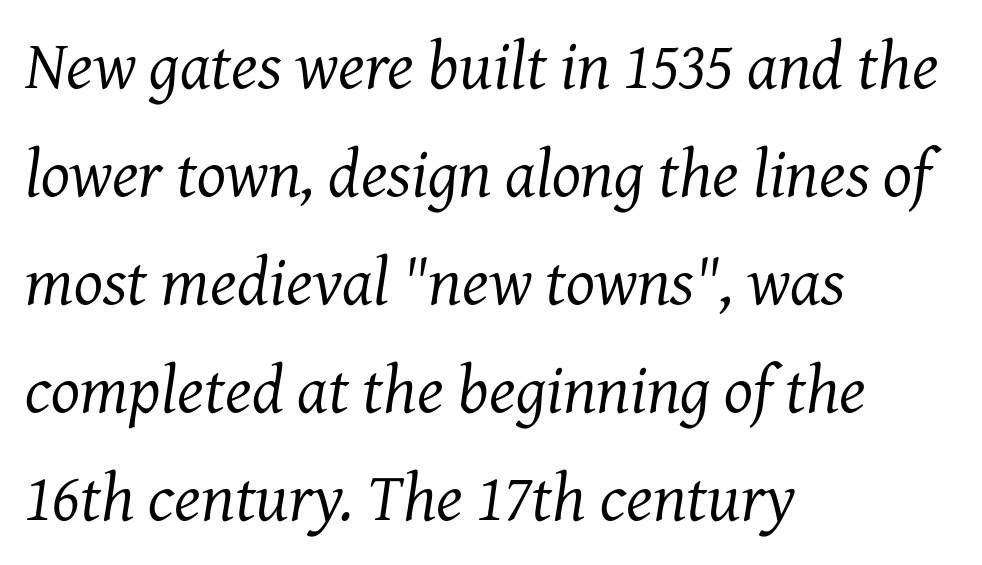
Q: Is the text bold? A: No.
Q: Is the text italic (slanted)? A: Yes, it leans right by about 7 degrees.
Q: Is the typeface a serif or a sans-serif typeface? A: Serif.
Q: Is the text underlined? A: No.
Q: How is the paragraph aligned? A: Left-aligned.
Q: Is the spacing between letters normal or unusually wide? A: Normal.
Q: Is the spacing between lines tight, normal or loose? A: Normal.
Q: Width (condensed, normal, or wide)? A: Normal.
Q: Stroke contrast? A: Medium.
Q: x-height? A: Medium.
Q: Monospaced? A: No.
